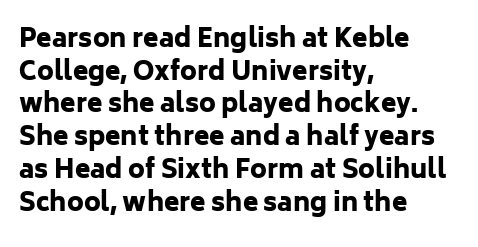
Q: Is the text bold? A: Yes.
Q: Is the text italic (slanted)? A: No, it is upright.
Q: Is the text underlined? A: No.
Q: How is the paragraph aligned? A: Left-aligned.
Q: Is the spacing between letters normal or unusually wide? A: Normal.
Q: Is the spacing between lines tight, normal or loose? A: Normal.
